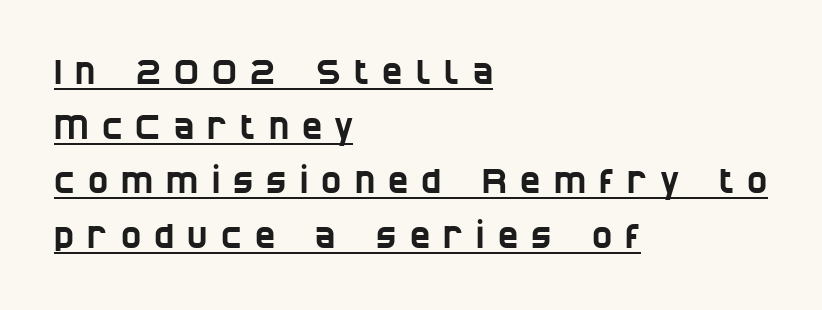
Left-aligned paragraph, ragged on the right. Do the characters align in a grid? No, the font is proportional. Is there an underline? Yes — a line sits under the letters. Is this a sans? Yes — the strokes have no serifs.
